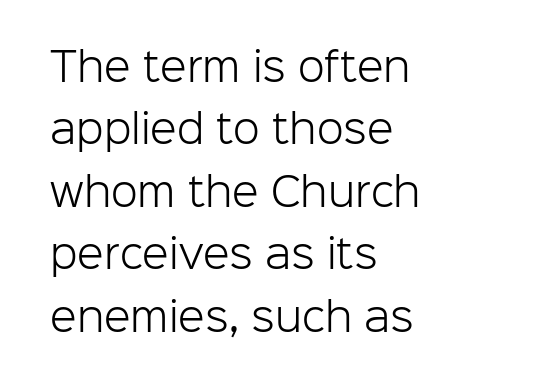
Q: Is the text bold? A: No.
Q: Is the text italic (slanted)? A: No, it is upright.
Q: Is the typeface a serif or a sans-serif typeface? A: Sans-serif.
Q: Is the text underlined? A: No.
Q: How is the paragraph aligned? A: Left-aligned.
Q: Is the spacing between letters normal or unusually wide? A: Normal.
Q: Is the spacing between lines tight, normal or loose? A: Normal.
Q: Width (condensed, normal, or wide)? A: Normal.
Q: Stroke contrast? A: Low.
Q: x-height? A: Medium.
Q: Monospaced? A: No.
